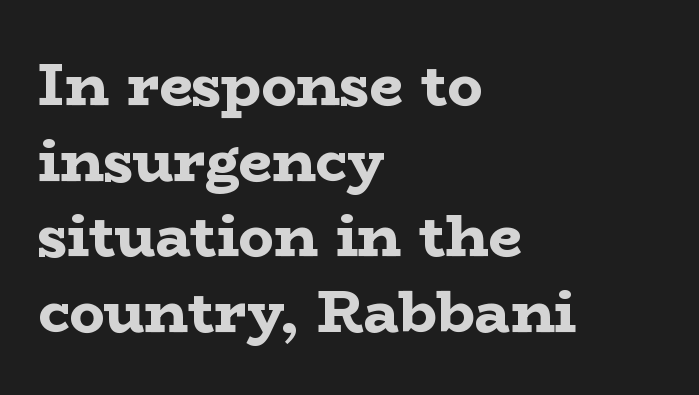
{"serif": "yes", "italic": "no", "bold": "yes", "weight": "bold", "width": "wide", "stroke_contrast": "low", "x_height": "medium", "monospaced": "no", "underline": "no", "align": "left", "line_spacing": "normal", "line_spacing_ratio": 1.28, "letter_spacing": "normal", "letter_spacing_em": 0.0, "glyph_px": 59}
